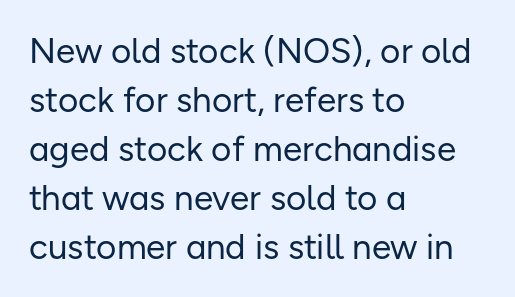
The image shows 35 px regular-weight sans-serif type, upright; set left-aligned, normal line spacing (1.4x), normal letter spacing, not underlined; low stroke contrast and a medium x-height.
